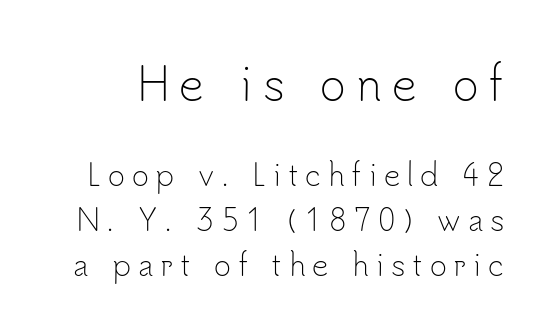
The leading is moderate, giving the passage an even texture. The line texture is sparse and dotted thanks to wide tracking. Check under the words: just untouched page. Italic? Not at all — the glyphs are vertical.
